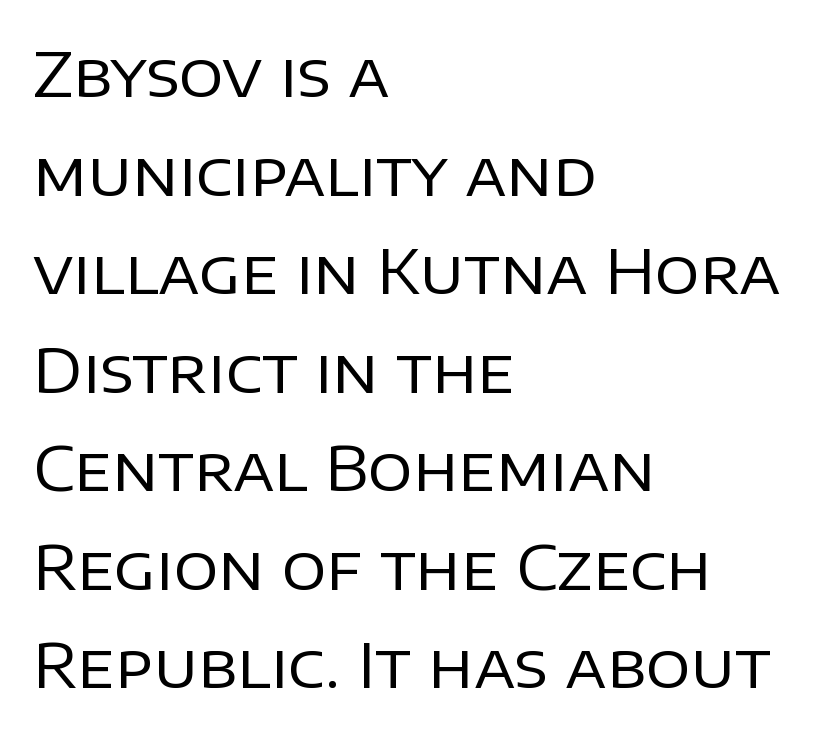
Rule under the text: the space is simply empty. This sample is left-justified, so line endings fall wherever the words run out. One glance says typical: line gaps are just what's usual. Spacing between characters is what you'd get straight out of the box.
